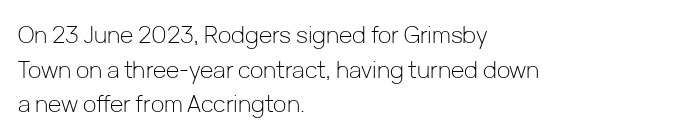
{"italic": "no", "bold": "no", "underline": "no", "align": "left", "line_spacing": "normal", "line_spacing_ratio": 1.51, "letter_spacing": "normal", "letter_spacing_em": 0.0, "glyph_px": 23}
